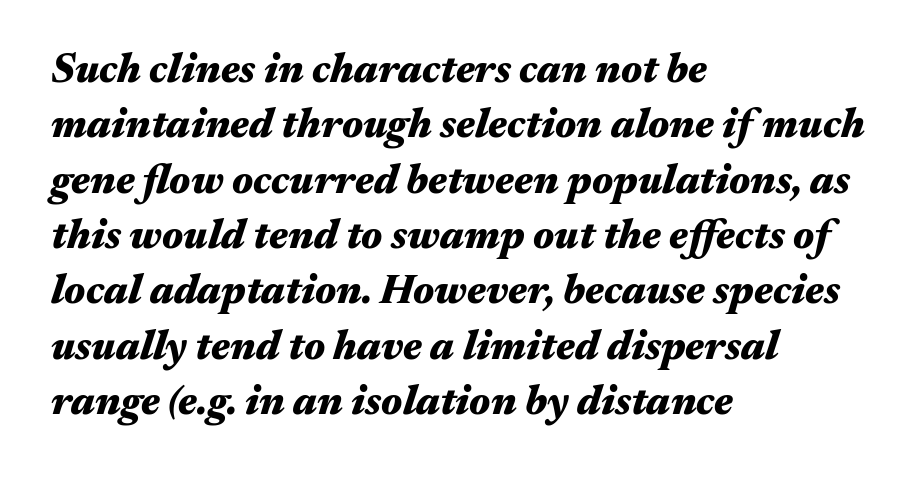
The image shows 41 px heavy, wide type, italic (leaning right); set left-aligned, normal line spacing (1.35x), normal letter spacing, not underlined; medium stroke contrast and a medium x-height.
